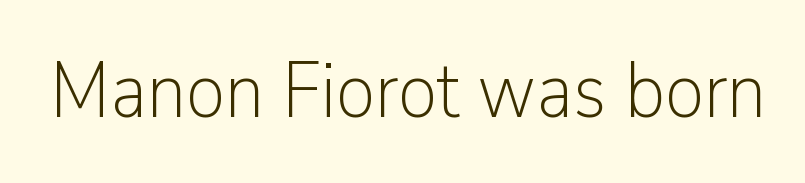
{"serif": "no", "italic": "no", "bold": "no", "weight": "light", "width": "normal", "stroke_contrast": "low", "x_height": "medium", "monospaced": "no", "underline": "no", "letter_spacing": "normal", "letter_spacing_em": 0.0, "glyph_px": 78}
